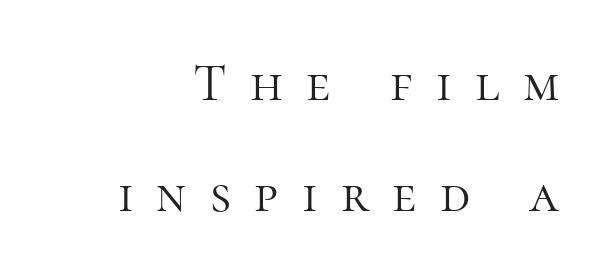
Q: Is the text bold? A: No.
Q: Is the text italic (slanted)? A: No, it is upright.
Q: Is the typeface a serif or a sans-serif typeface? A: Serif.
Q: Is the text underlined? A: No.
Q: Is the spacing between letters normal or unusually wide? A: Unusually wide.
Q: Is the spacing between lines tight, normal or loose? A: Loose.
Q: Width (condensed, normal, or wide)? A: Normal.
Q: Stroke contrast? A: High.
Q: x-height? A: Medium.
Q: Monospaced? A: No.
